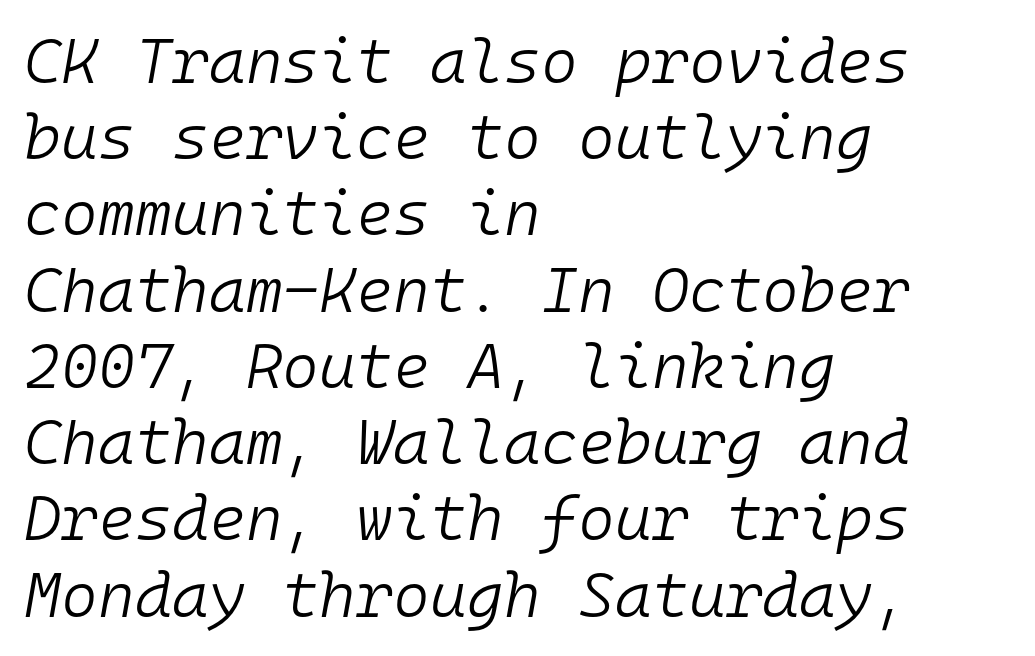
Q: Is the text bold? A: No.
Q: Is the text italic (slanted)? A: Yes, it leans right by about 10 degrees.
Q: Is the text underlined? A: No.
Q: How is the paragraph aligned? A: Left-aligned.
Q: Is the spacing between letters normal or unusually wide? A: Normal.
Q: Width (condensed, normal, or wide)? A: Normal.
Q: Stroke contrast? A: Low.
Q: x-height? A: Medium.
Q: Monospaced? A: Yes.
